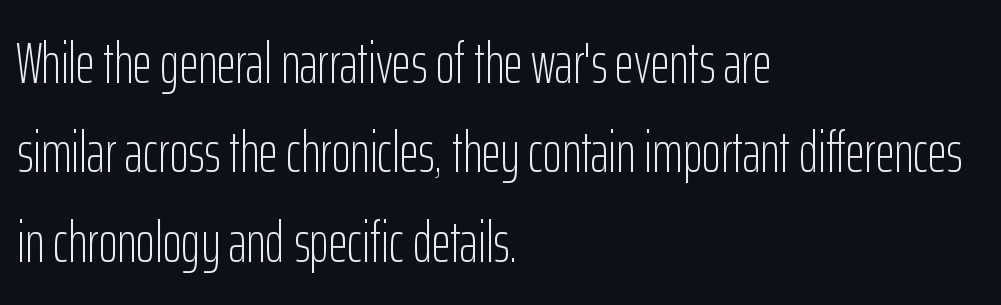
The image shows 58 px light, condensed sans-serif type, upright; set left-aligned, normal line spacing (1.54x), normal letter spacing, not underlined; low stroke contrast and a medium x-height.
